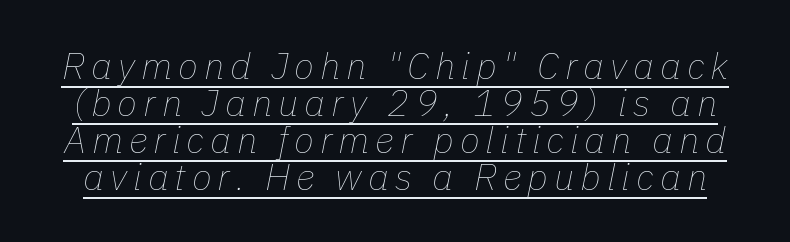
The image shows 37 px thin type, italic (leaning right); set tight line spacing (1.0x), underlined; low stroke contrast and a medium x-height.
